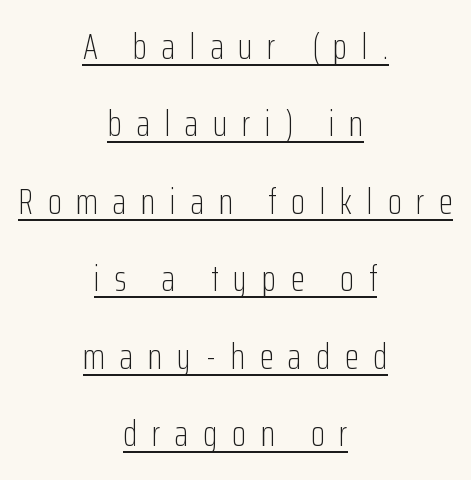
{"serif": "no", "italic": "no", "bold": "no", "weight": "light", "width": "condensed", "stroke_contrast": "low", "x_height": "medium", "monospaced": "no", "underline": "yes", "align": "center", "line_spacing": "loose", "line_spacing_ratio": 2.15, "letter_spacing": "wide", "letter_spacing_em": 0.41, "glyph_px": 36}
